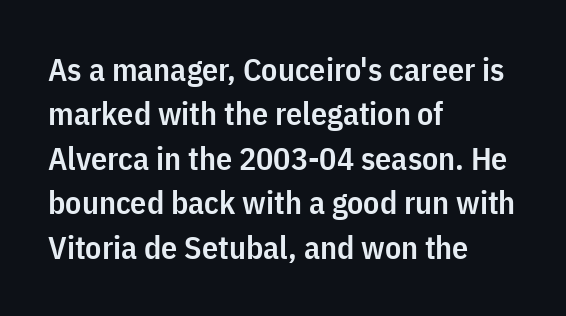
{"serif": "no", "italic": "no", "bold": "semi", "weight": "semibold", "width": "condensed", "stroke_contrast": "low", "x_height": "medium", "monospaced": "no", "underline": "no", "align": "left", "line_spacing": "normal", "line_spacing_ratio": 1.39, "letter_spacing": "normal", "letter_spacing_em": 0.0, "glyph_px": 32}
